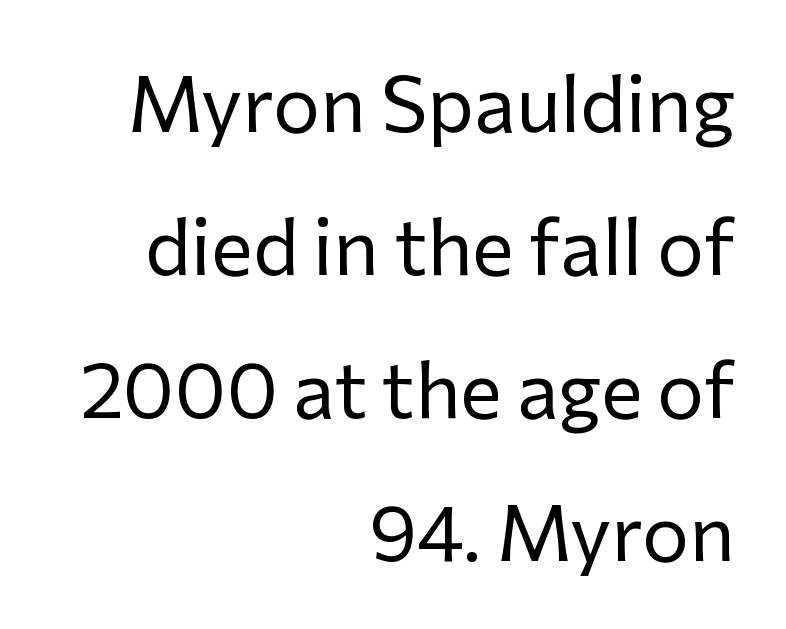
{"serif": "no", "italic": "no", "bold": "no", "weight": "regular", "width": "normal", "stroke_contrast": "low", "x_height": "medium", "monospaced": "no", "underline": "no", "align": "right", "line_spacing_ratio": 1.81, "letter_spacing": "normal", "letter_spacing_em": 0.0, "glyph_px": 79}
